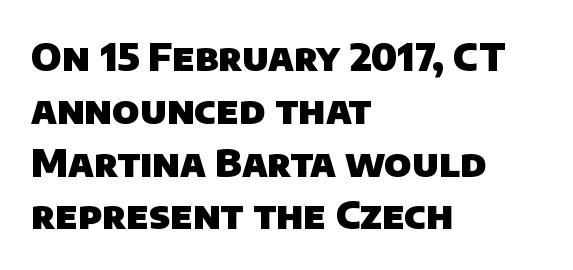
Does extra space separate the letters? No, they use regular spacing. Underlining? Definitely not there. No feet cap the strokes, marking this as sans-serif type. This sample is left-justified, so line endings fall wherever the words run out.
